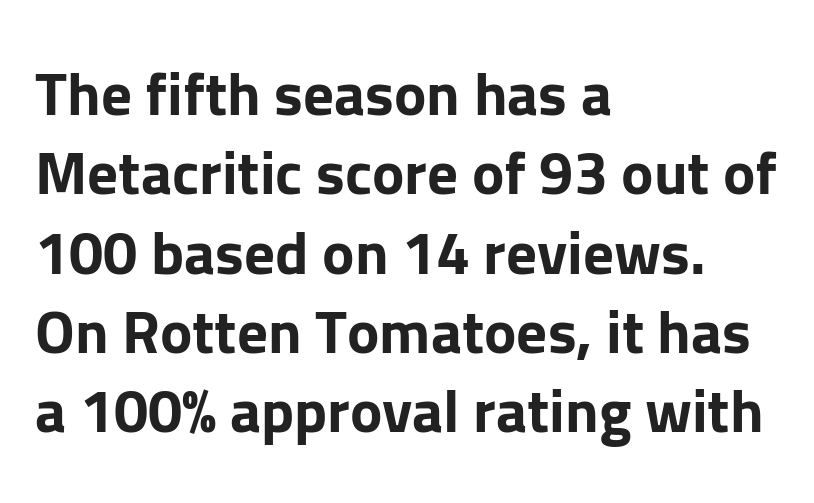
Short note: letters normally spaced. Leftover space on each line is placed entirely after the last word. The letters advance in unequal steps, a hallmark of proportional type. Posture: upright roman.
